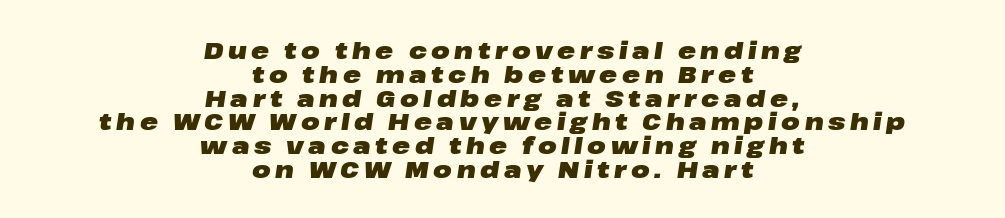
Notice how descenders almost collide with the ascenders below — that's tight leading. Emphasis by weight is at full strength: bold. Anything drawn beneath the words? Only blank space. Is the type slanted? Yes — the strokes lean at a clear angle. Visually the block forms a symmetrical silhouette, jagged on both flanks.
